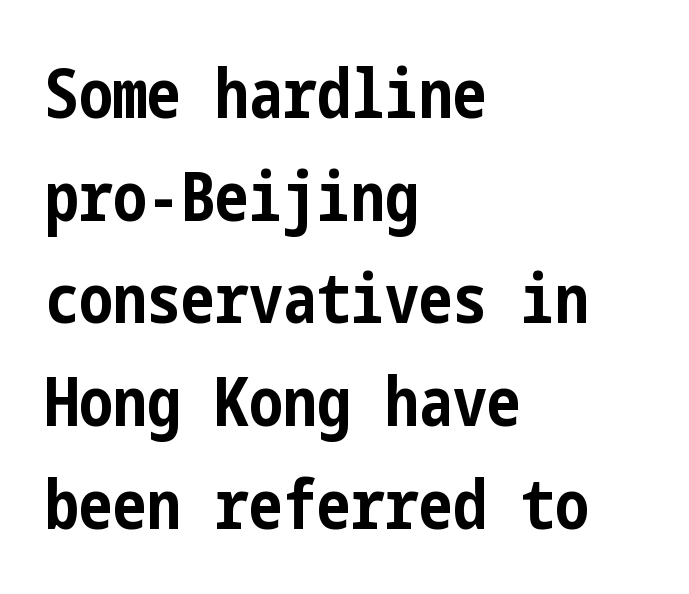
Q: Is the text bold? A: Yes.
Q: Is the text italic (slanted)? A: No, it is upright.
Q: Is the typeface a serif or a sans-serif typeface? A: Sans-serif.
Q: Is the text underlined? A: No.
Q: How is the paragraph aligned? A: Left-aligned.
Q: Is the spacing between letters normal or unusually wide? A: Normal.
Q: Is the spacing between lines tight, normal or loose? A: Normal.
Q: Width (condensed, normal, or wide)? A: Condensed.
Q: Stroke contrast? A: Low.
Q: x-height? A: Medium.
